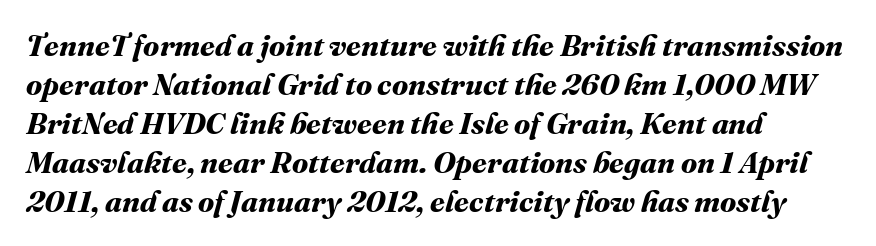
The image shows 30 px bold type; set left-aligned, normal line spacing (1.3x), normal letter spacing, not underlined; medium stroke contrast and a medium x-height.
